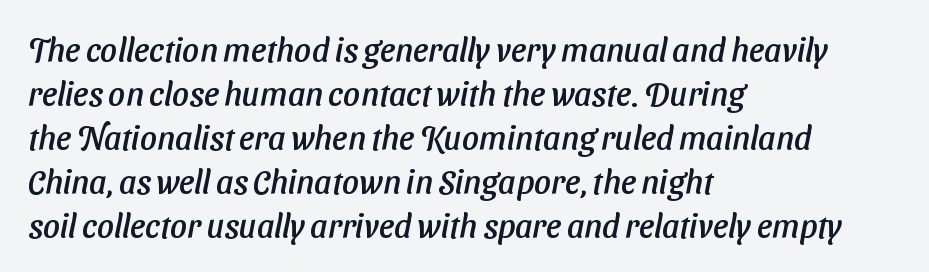
The image shows 33 px sans-serif type; set left-aligned, normal line spacing (1.33x), normal letter spacing, not underlined; low stroke contrast and a medium x-height.
